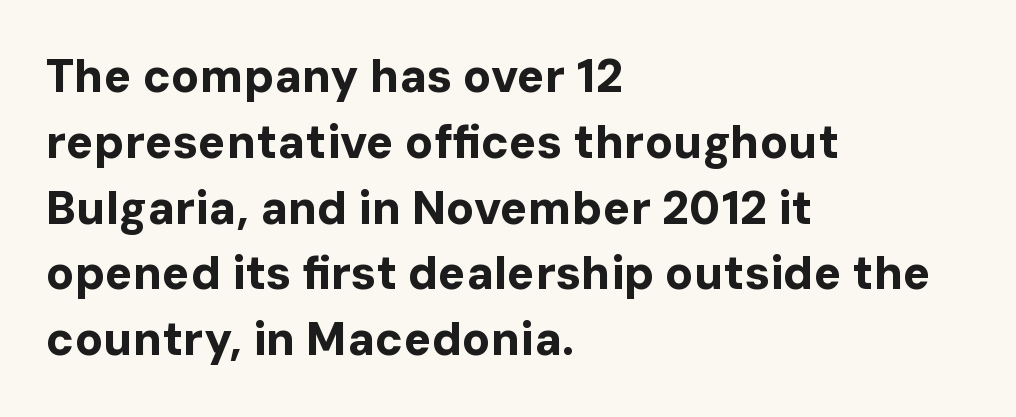
Q: Is the text bold? A: Yes.
Q: Is the text italic (slanted)? A: No, it is upright.
Q: Is the typeface a serif or a sans-serif typeface? A: Sans-serif.
Q: Is the text underlined? A: No.
Q: How is the paragraph aligned? A: Left-aligned.
Q: Is the spacing between letters normal or unusually wide? A: Normal.
Q: Is the spacing between lines tight, normal or loose? A: Normal.
Q: Width (condensed, normal, or wide)? A: Normal.
Q: Stroke contrast? A: Low.
Q: x-height? A: Medium.
Q: Monospaced? A: No.
